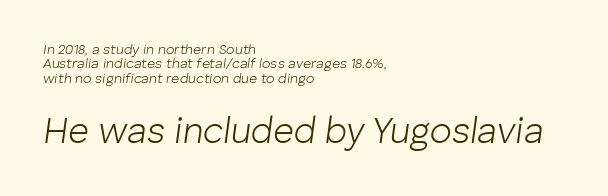
The image shows 36 px light type, italic (leaning right); set left-aligned, tight line spacing (1.03x), normal letter spacing, not underlined; the second (bottom) block is 2.57x larger; low stroke contrast and a medium x-height.
